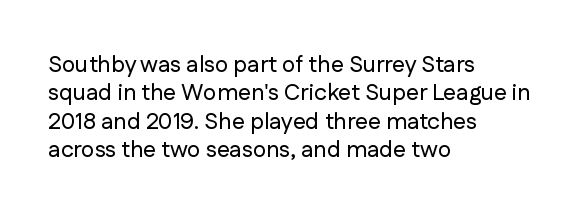
The image shows 23 px text type, upright; set left-aligned, line spacing 1.23x, normal letter spacing, not underlined.
